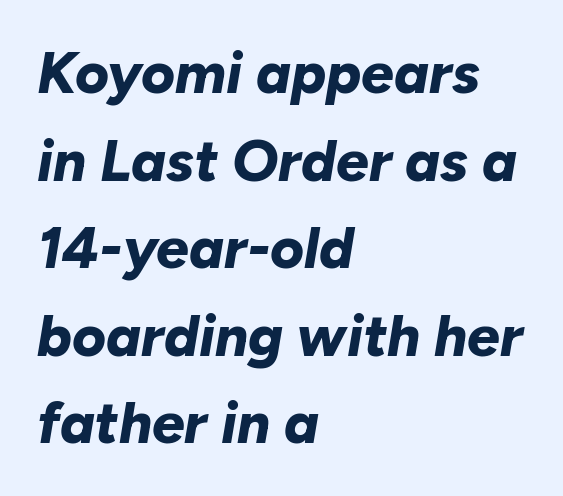
Q: Is the text bold? A: Yes.
Q: Is the text italic (slanted)? A: Yes, it leans right by about 10 degrees.
Q: Is the text underlined? A: No.
Q: How is the paragraph aligned? A: Left-aligned.
Q: Is the spacing between letters normal or unusually wide? A: Normal.
Q: Is the spacing between lines tight, normal or loose? A: Normal.
Q: Width (condensed, normal, or wide)? A: Normal.
Q: Stroke contrast? A: Low.
Q: x-height? A: Medium.
Q: Monospaced? A: No.
